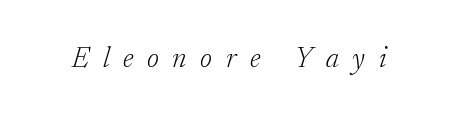
The image shows 29 px light serif type, italic (leaning right); set unusually wide letter spacing (+0.47 em), not underlined; low stroke contrast and a small x-height.
